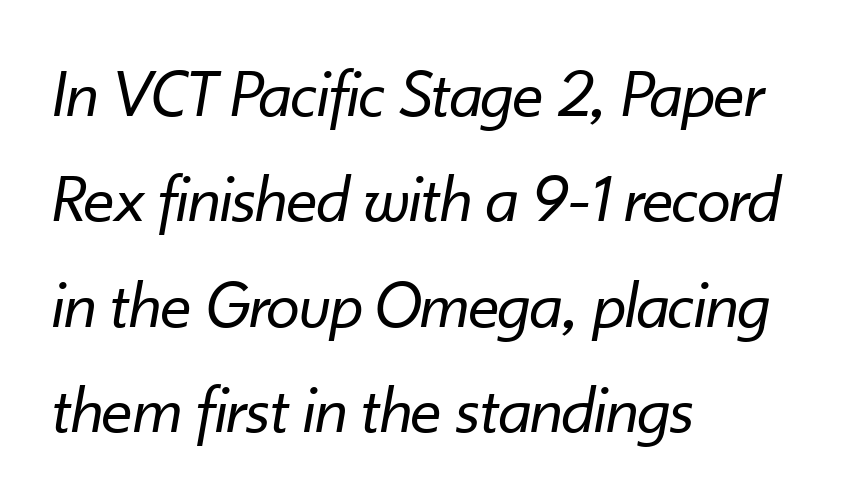
Each line starts at the same left margin while the right side varies. Honestly, the letter spacing is just normal — you wouldn't notice it. This sample has the flowing, uneven cadence of proportional lettering. Descenders hang freely into open space. These lines were composed using italics. Quick note: interline space is typical.
